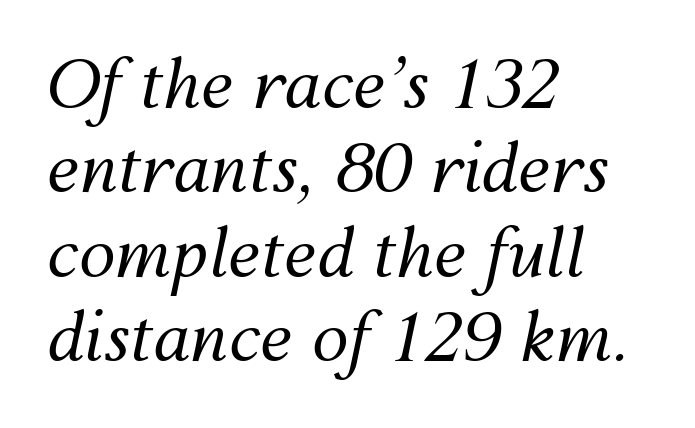
{"italic": "yes", "lean": "right", "slant_degrees": 12, "bold": "no", "weight": "regular", "width": "normal", "stroke_contrast": "medium", "x_height": "medium", "monospaced": "no", "underline": "no", "align": "left", "line_spacing": "normal", "line_spacing_ratio": 1.28, "letter_spacing": "normal", "letter_spacing_em": 0.0, "glyph_px": 66}
